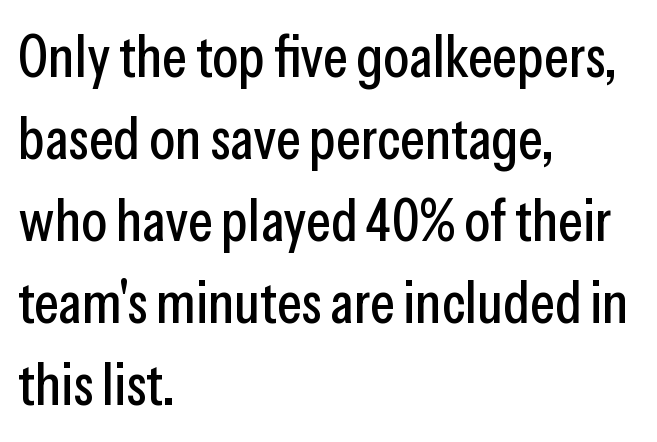
Q: Is the text italic (slanted)? A: No, it is upright.
Q: Is the typeface a serif or a sans-serif typeface? A: Sans-serif.
Q: Is the text underlined? A: No.
Q: How is the paragraph aligned? A: Left-aligned.
Q: Is the spacing between letters normal or unusually wide? A: Normal.
Q: Is the spacing between lines tight, normal or loose? A: Normal.
Q: Width (condensed, normal, or wide)? A: Condensed.
Q: Stroke contrast? A: Low.
Q: x-height? A: Medium.
Q: Monospaced? A: No.
